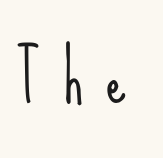
{"serif": "no", "italic": "no", "bold": "no", "weight": "light", "width": "condensed", "stroke_contrast": "low", "x_height": "small", "monospaced": "no", "underline": "no", "letter_spacing": "wide", "letter_spacing_em": 0.37, "glyph_px": 64}
